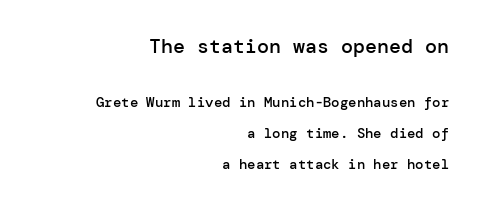
Q: Is the text bold? A: Semi-bold.
Q: Is the text italic (slanted)? A: No, it is upright.
Q: Is the text underlined? A: No.
Q: How is the paragraph aligned? A: Right-aligned.
Q: Is the spacing between letters normal or unusually wide? A: Normal.
Q: Is the spacing between lines tight, normal or loose? A: Loose.
Q: Which block of text is set in a larger size, the first (top) or the second (bottom)? A: The first (top) one.
